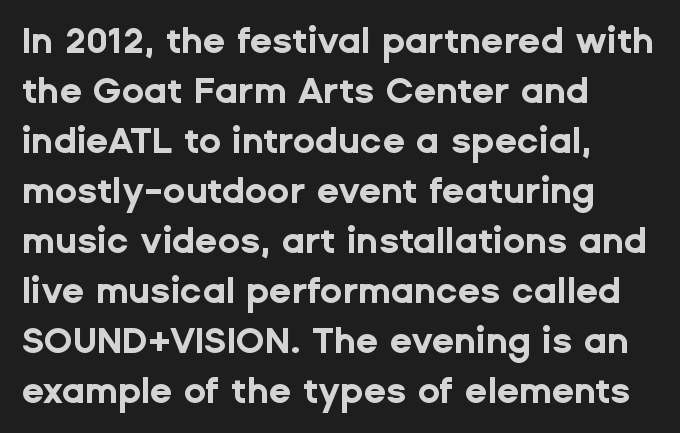
The image shows 36 px bold sans-serif type, upright; set left-aligned, normal line spacing (1.39x), normal letter spacing, not underlined; low stroke contrast and a medium x-height.
